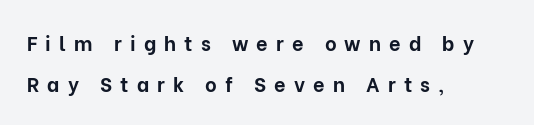
{"italic": "no", "bold": "yes", "underline": "no", "align": "left", "line_spacing": "loose", "line_spacing_ratio": 2.05, "letter_spacing": "wide", "letter_spacing_em": 0.41, "glyph_px": 20}
